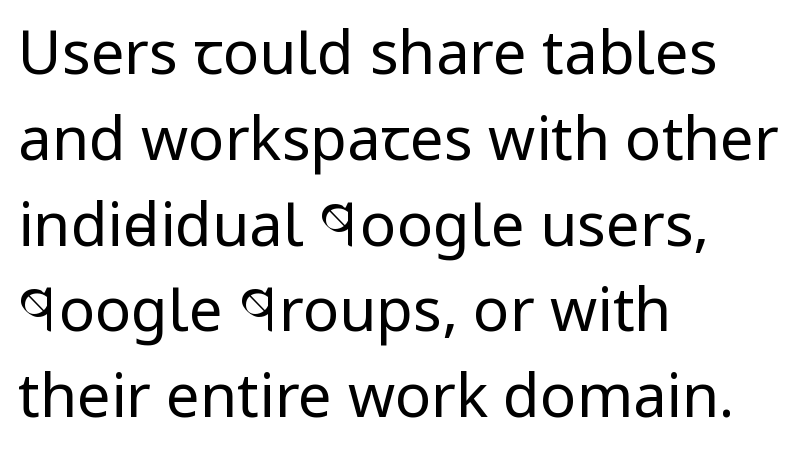
The image shows 60 px regular-weight, condensed sans-serif type, upright; set left-aligned, normal line spacing (1.43x), normal letter spacing, not underlined; low stroke contrast and a large x-height.
